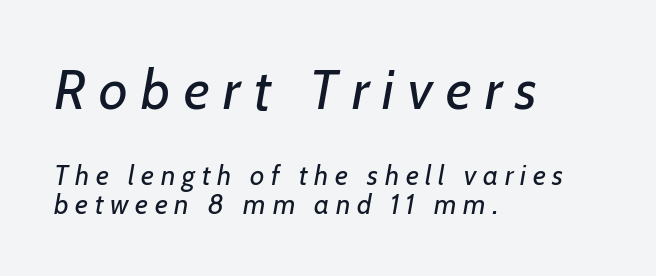
Q: Is the text bold? A: No.
Q: Is the text italic (slanted)? A: Yes, it leans right by about 7 degrees.
Q: Is the text underlined? A: No.
Q: How is the paragraph aligned? A: Left-aligned.
Q: Is the spacing between letters normal or unusually wide? A: Unusually wide.
Q: Is the spacing between lines tight, normal or loose? A: Tight.
Q: Which block of text is set in a larger size, the first (top) or the second (bottom)? A: The first (top) one.
Q: Width (condensed, normal, or wide)? A: Normal.
Q: Stroke contrast? A: Low.
Q: x-height? A: Medium.
Q: Monospaced? A: No.
